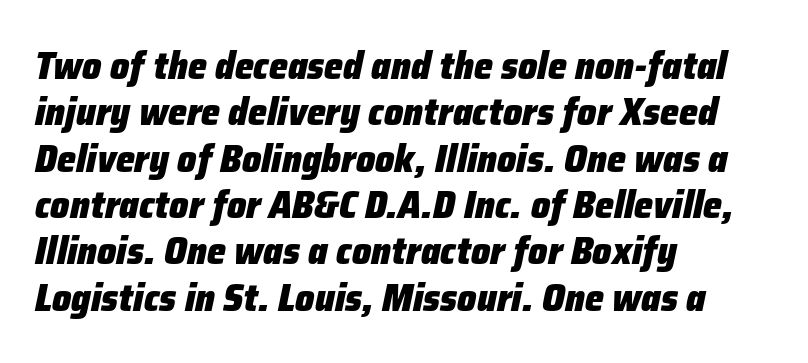
The image shows 38 px heavy type, italic (leaning right); set left-aligned, line spacing 1.22x, normal letter spacing, not underlined; low stroke contrast and a medium x-height.
